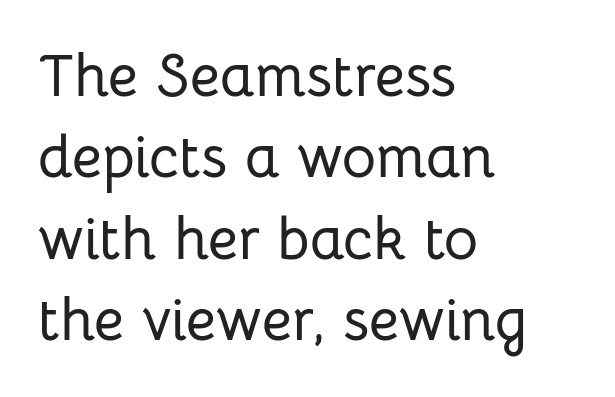
{"serif": "no", "italic": "no", "width": "normal", "stroke_contrast": "low", "x_height": "medium", "monospaced": "no", "underline": "no", "align": "left", "line_spacing": "normal", "line_spacing_ratio": 1.38, "letter_spacing": "normal", "letter_spacing_em": 0.0, "glyph_px": 59}
